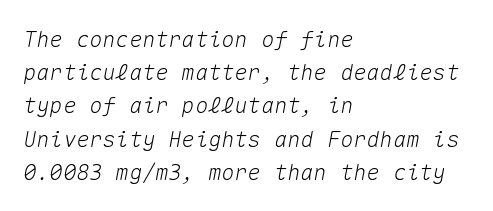
Has an underline been added? It has not. Regarding leading, the lines here are spaced in the standard way. The whole block is typeset with a tilt. Caption: standard tracking, unaltered. Visually the block forms a straight wall on the left and a jagged coastline on the right.
